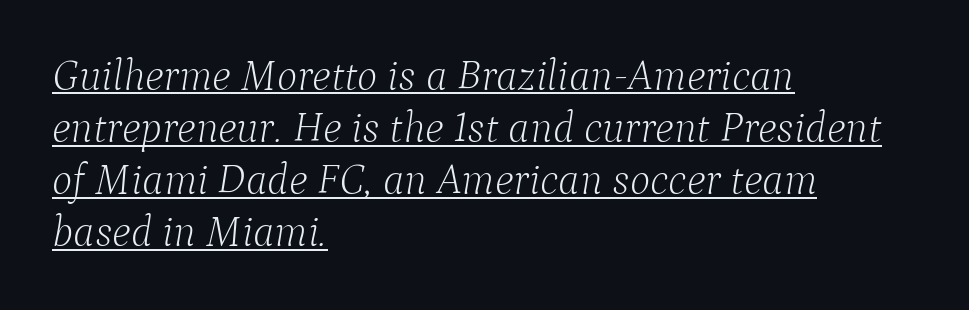
Caption: lettering with a line underneath. Unbolded letterforms with no extra heft. Character widths vary here, with narrow letters taking less room than wide ones. The passage shown is typeset with a serif family.
